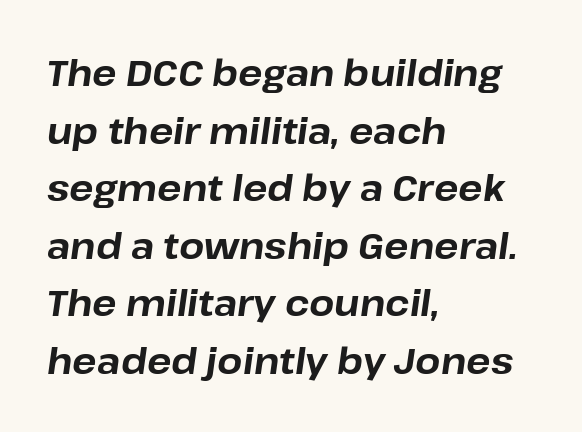
{"italic": "yes", "lean": "right", "slant_degrees": 8, "bold": "yes", "weight": "bold", "width": "normal", "stroke_contrast": "low", "x_height": "medium", "monospaced": "no", "underline": "no", "align": "left", "line_spacing": "normal", "line_spacing_ratio": 1.6, "letter_spacing": "normal", "letter_spacing_em": 0.0, "glyph_px": 36}
